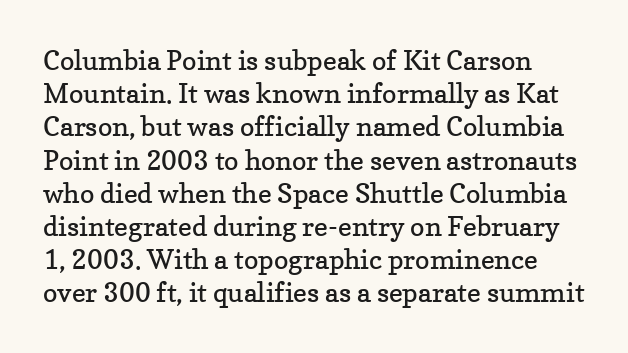
Q: Is the text bold? A: No.
Q: Is the text italic (slanted)? A: No, it is upright.
Q: Is the text underlined? A: No.
Q: Is the spacing between letters normal or unusually wide? A: Normal.
